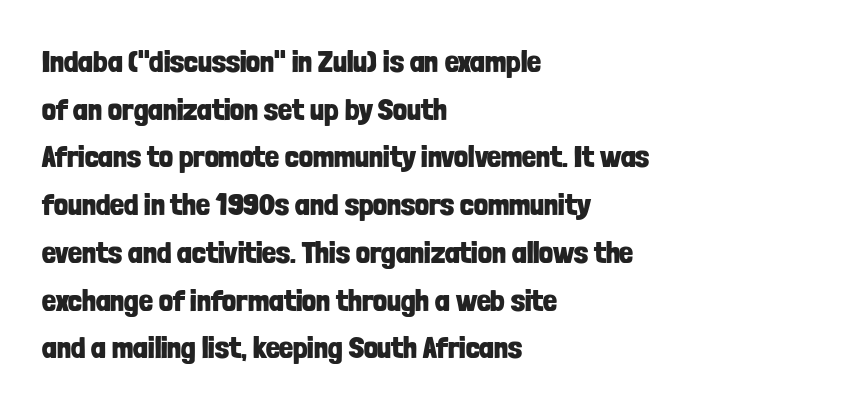
Q: Is the text bold? A: Yes.
Q: Is the text italic (slanted)? A: No, it is upright.
Q: Is the typeface a serif or a sans-serif typeface? A: Sans-serif.
Q: Is the text underlined? A: No.
Q: How is the paragraph aligned? A: Left-aligned.
Q: Is the spacing between letters normal or unusually wide? A: Normal.
Q: Is the spacing between lines tight, normal or loose? A: Normal.
Q: Width (condensed, normal, or wide)? A: Condensed.
Q: Stroke contrast? A: Low.
Q: x-height? A: Medium.
Q: Monospaced? A: No.
